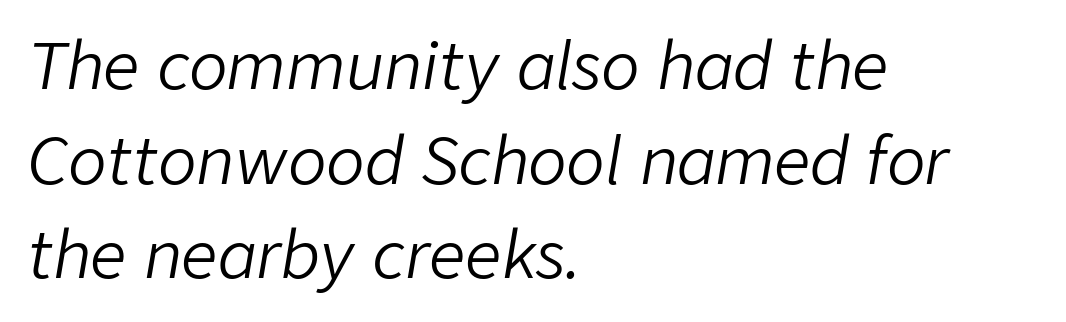
The image shows 64 px light type, italic (leaning right); set left-aligned, normal line spacing (1.48x), normal letter spacing, not underlined; low stroke contrast and a medium x-height.
